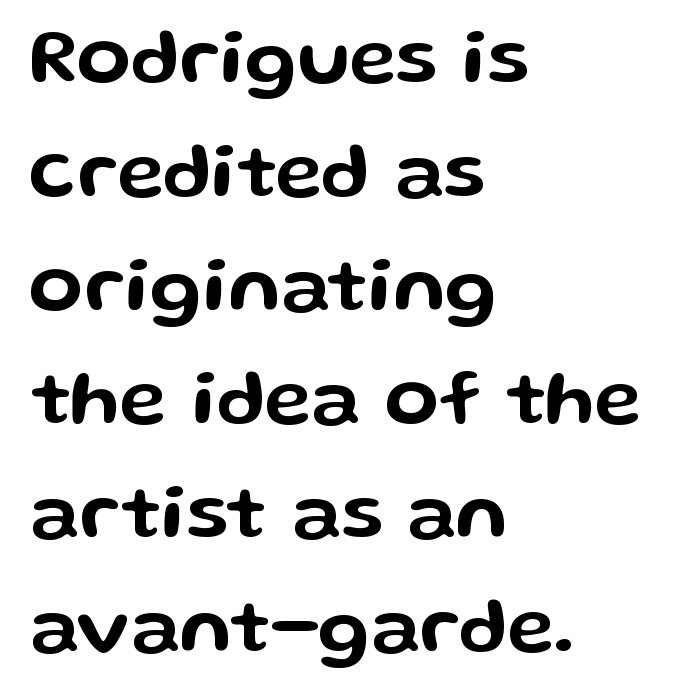
Q: Is the text italic (slanted)? A: No, it is upright.
Q: Is the typeface a serif or a sans-serif typeface? A: Sans-serif.
Q: Is the text underlined? A: No.
Q: How is the paragraph aligned? A: Left-aligned.
Q: Is the spacing between letters normal or unusually wide? A: Normal.
Q: Is the spacing between lines tight, normal or loose? A: Normal.
Q: Width (condensed, normal, or wide)? A: Wide.
Q: Stroke contrast? A: Low.
Q: x-height? A: Medium.
Q: Monospaced? A: No.
